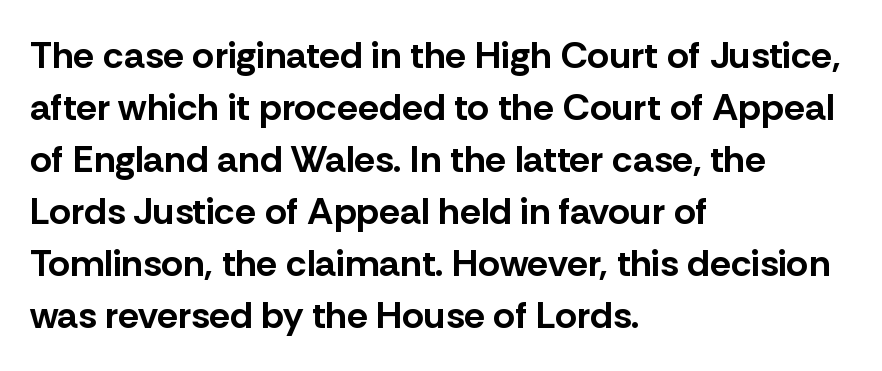
All the whitespace from short lines collects on the right. Quick note: not italic, upright. Chunky letters — that's bold for sure. Spacing verdict: proportional, widths tailored to each character. The block of text has a typical density, with ordinary space between rows. Serif or sans? Sans — the stroke terminals are bare.
